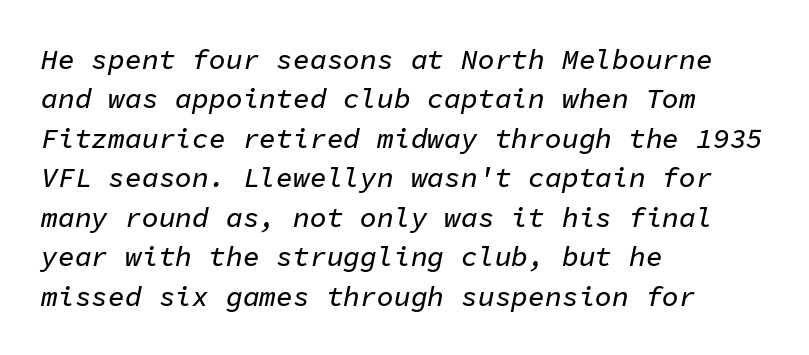
The image shows 28 px text type, italic (leaning right), monospaced; set left-aligned, normal line spacing (1.41x), normal letter spacing, not underlined; low stroke contrast and a medium x-height.
